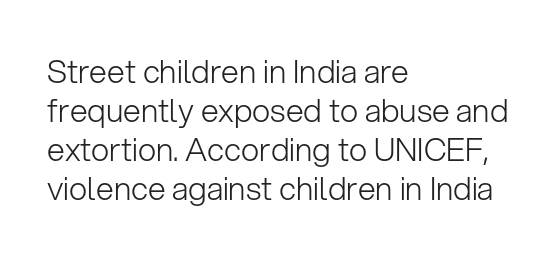
{"serif": "no", "italic": "no", "bold": "no", "weight": "light", "width": "normal", "stroke_contrast": "low", "x_height": "medium", "monospaced": "no", "underline": "no", "align": "left", "line_spacing_ratio": 1.22, "letter_spacing": "normal", "letter_spacing_em": 0.0, "glyph_px": 32}
